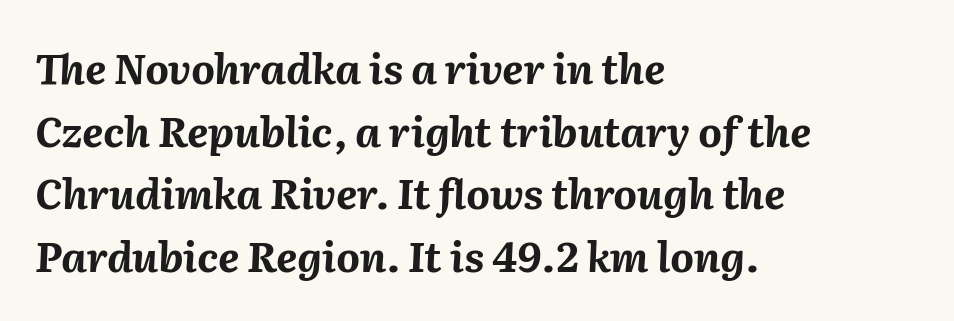
Successive baselines arrive at the customary interval. Is this a fixed-width face? No — the glyphs have proportional, varying widths. The face used here has a pronounced slope to its letters. Students, note that the glyphs here touch the page at normal intervals.
